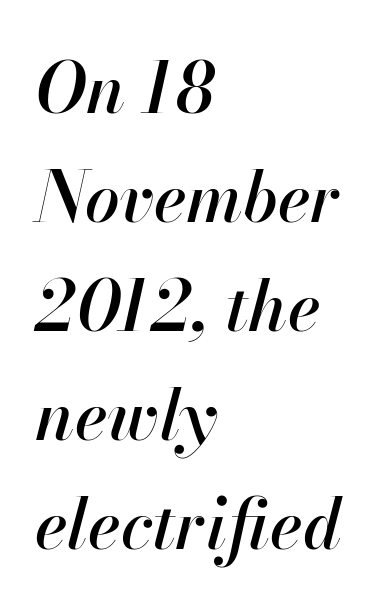
The image shows 69 px text type, italic (leaning right); set left-aligned, normal line spacing (1.58x), normal letter spacing, not underlined; high stroke contrast and a small x-height.
